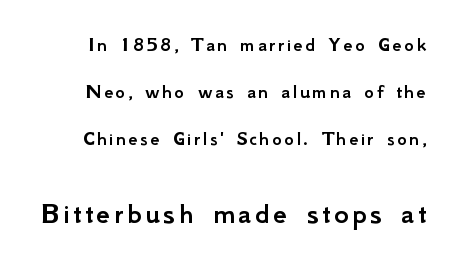
This sample uses an upright cut, with every glyph sitting square on the baseline. Character widths vary here, with narrow letters taking less room than wide ones. In terms of leading, this rendering errs on the spacious side. The area under the type is left untouched. Each letter's strokes conclude bluntly, with no projecting serifs. The lower block of text is set noticeably larger than the block above it.
